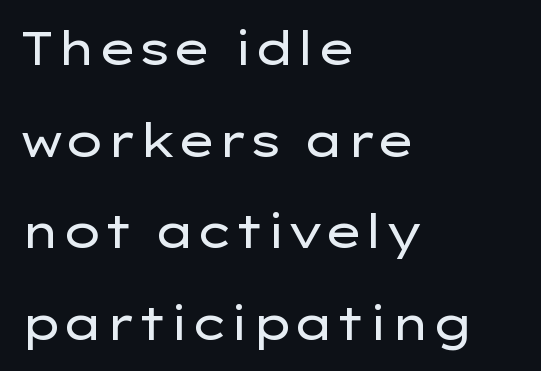
Q: Is the text bold? A: No.
Q: Is the text italic (slanted)? A: No, it is upright.
Q: Is the typeface a serif or a sans-serif typeface? A: Sans-serif.
Q: Is the text underlined? A: No.
Q: How is the paragraph aligned? A: Left-aligned.
Q: Is the spacing between letters normal or unusually wide? A: Normal.
Q: Is the spacing between lines tight, normal or loose? A: Loose.
Q: Width (condensed, normal, or wide)? A: Wide.
Q: Stroke contrast? A: Low.
Q: x-height? A: Medium.
Q: Monospaced? A: No.
